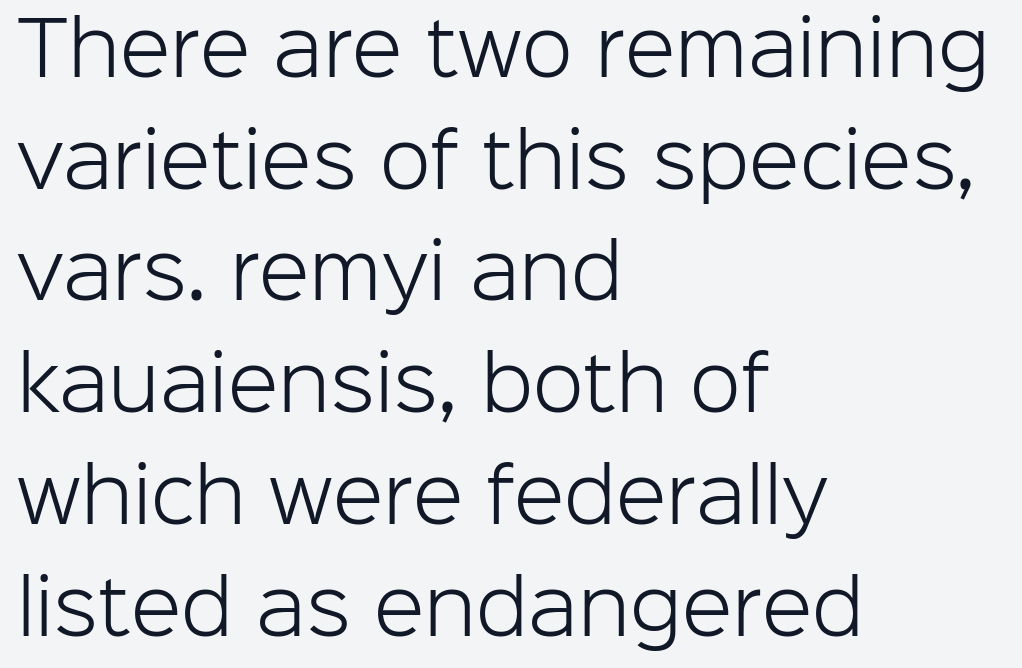
Clear beneath every line of the passage. The ragged edge is on the right, which tells us the setting is flush left. The strokes are not fattened; the text isn't bold. Looks like regular typesetting: each glyph gets only the width it needs.
